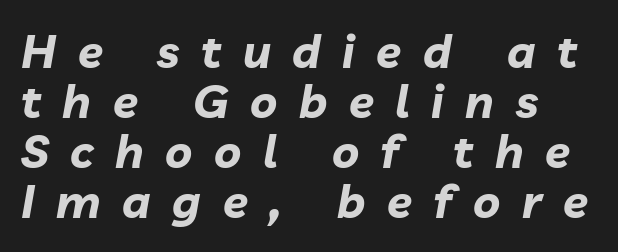
Teacher's note: observe the even left margin — that is flush-left alignment. The font's italic variant was chosen for this text. The letters are bold, with thick, heavy strokes. Display-style spreading of the glyphs; the letterfit is very open. A clean baseline with only descenders dipping below it.
